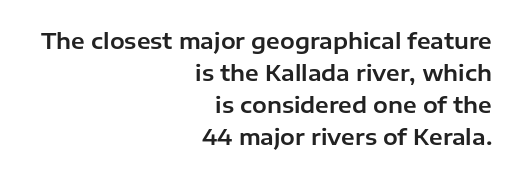
The compositor pushed each line to the right boundary. Each new line begins a customary step beneath the previous one. A typesetter would call this zero additional tracking. Words float on clear page, feet unadorned. Nope, not italic — everything's standing straight.
